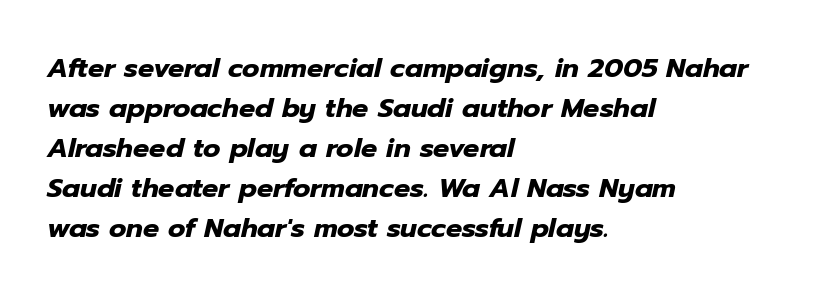
The image shows 27 px bold type, italic (leaning right); set left-aligned, normal line spacing (1.48x), normal letter spacing, not underlined.
